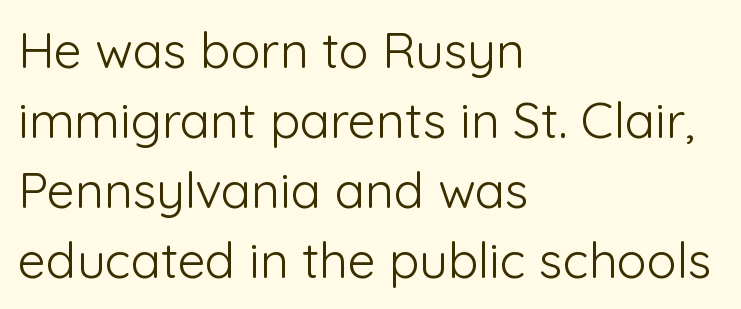
Q: Is the text bold? A: No.
Q: Is the text italic (slanted)? A: No, it is upright.
Q: Is the typeface a serif or a sans-serif typeface? A: Sans-serif.
Q: Is the text underlined? A: No.
Q: How is the paragraph aligned? A: Left-aligned.
Q: Is the spacing between letters normal or unusually wide? A: Normal.
Q: Is the spacing between lines tight, normal or loose? A: Normal.
Q: Width (condensed, normal, or wide)? A: Normal.
Q: Stroke contrast? A: Low.
Q: x-height? A: Medium.
Q: Monospaced? A: No.
